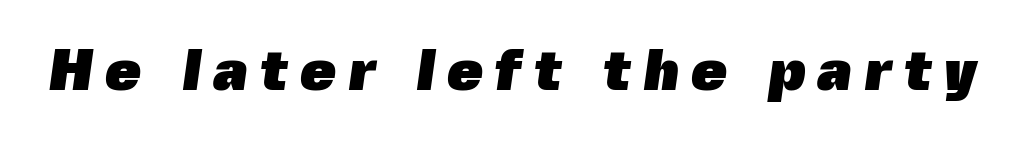
{"serif": "no", "bold": "yes", "weight": "heavy", "width": "normal", "x_height": "medium", "monospaced": "no", "underline": "no", "letter_spacing": "wide", "letter_spacing_em": 0.2, "glyph_px": 58}
